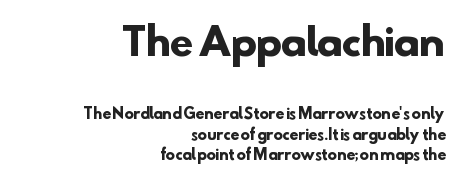
The image shows 38 px heavy sans-serif type; set right-aligned, normal line spacing (1.45x), normal letter spacing, not underlined; the first (top) block is 2.71x larger; low stroke contrast and a small x-height.
